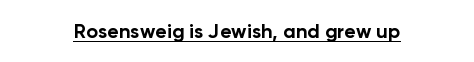
The image shows 20 px bold type, upright; set centered, normal letter spacing, underlined.
